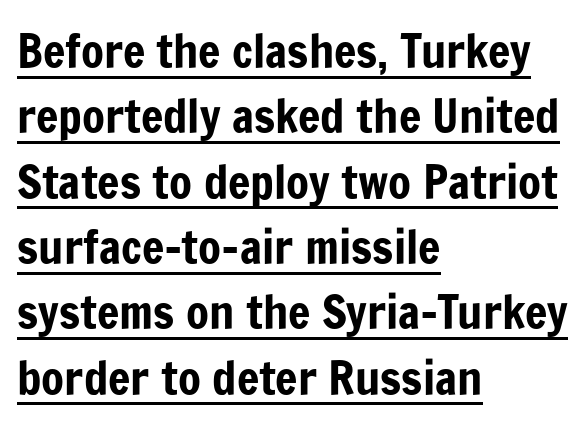
A student would call this left alignment; a typographer would say flush left, rag right. Standard letterfit; no display-style spreading of the glyphs. Reading down the column, the eye jumps a familiar distance to each next line. If you drew a line through each stem, it would be perfectly vertical. Stroke terminals: plain, sans-serif.
